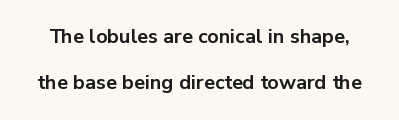
Unmarked baselines from the first word to the last. This sample uses an upright cut, with every glyph sitting square on the baseline. The vertical gap from one line to the next is large. Does the weight exceed regular? Yes, all the way to bold. Is the letter spacing exaggerated? No — it looks like the ordinary default.
